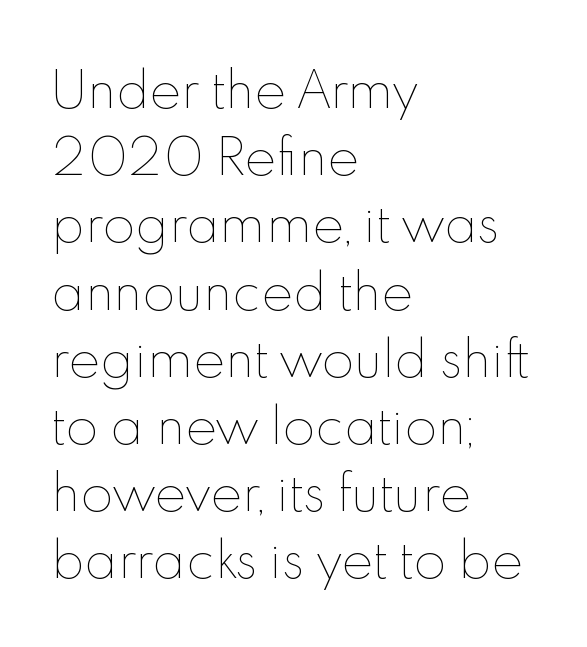
Q: Is the text bold? A: No.
Q: Is the text italic (slanted)? A: No, it is upright.
Q: Is the text underlined? A: No.
Q: How is the paragraph aligned? A: Left-aligned.
Q: Is the spacing between letters normal or unusually wide? A: Normal.
Q: Is the spacing between lines tight, normal or loose? A: Normal.
Q: Width (condensed, normal, or wide)? A: Normal.
Q: x-height? A: Small.
Q: Monospaced? A: No.
